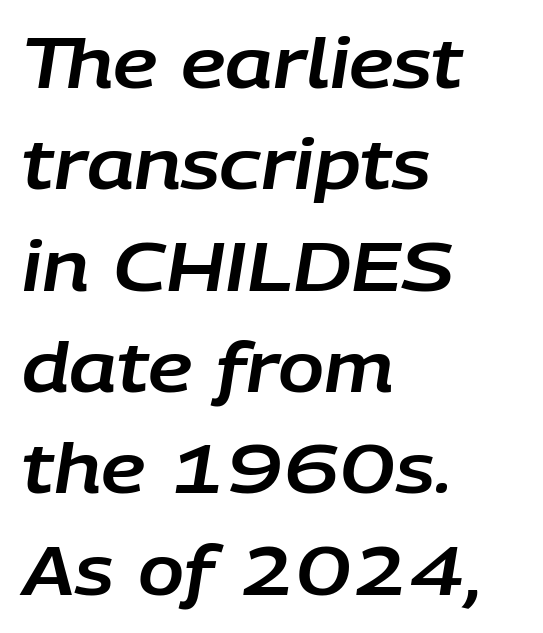
The image shows 68 px text type, italic (leaning right); set left-aligned, normal line spacing (1.49x), normal letter spacing, not underlined; low stroke contrast and a large x-height.
